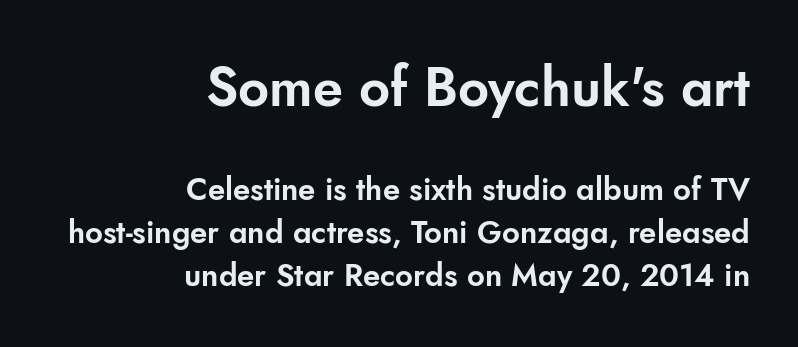
{"serif": "no", "italic": "no", "width": "normal", "stroke_contrast": "low", "x_height": "small", "monospaced": "no", "underline": "no", "align": "right", "line_spacing": "normal", "line_spacing_ratio": 1.39, "letter_spacing": "normal", "letter_spacing_em": 0.0, "larger_block": "first", "size_ratio": 1.74, "glyph_px": 54}
